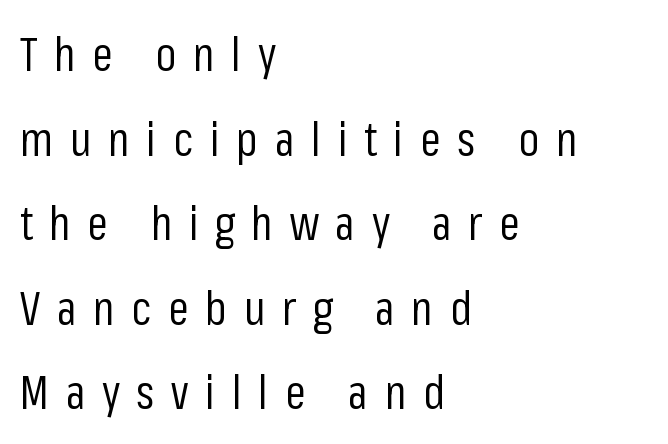
Q: Is the text bold? A: No.
Q: Is the text italic (slanted)? A: No, it is upright.
Q: Is the typeface a serif or a sans-serif typeface? A: Sans-serif.
Q: Is the text underlined? A: No.
Q: How is the paragraph aligned? A: Left-aligned.
Q: Is the spacing between letters normal or unusually wide? A: Unusually wide.
Q: Width (condensed, normal, or wide)? A: Condensed.
Q: Stroke contrast? A: Low.
Q: x-height? A: Medium.
Q: Monospaced? A: No.
